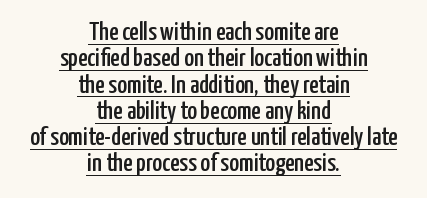
The image shows 26 px text type, upright; set centered, tight line spacing (1.01x), normal letter spacing, underlined.
